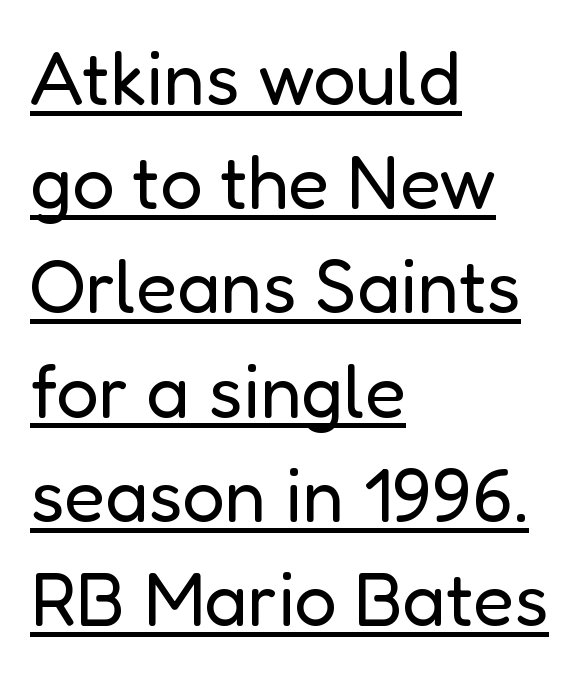
Q: Is the text bold? A: No.
Q: Is the text italic (slanted)? A: No, it is upright.
Q: Is the typeface a serif or a sans-serif typeface? A: Sans-serif.
Q: Is the text underlined? A: Yes.
Q: How is the paragraph aligned? A: Left-aligned.
Q: Is the spacing between letters normal or unusually wide? A: Normal.
Q: Is the spacing between lines tight, normal or loose? A: Normal.
Q: Width (condensed, normal, or wide)? A: Normal.
Q: Stroke contrast? A: Low.
Q: x-height? A: Medium.
Q: Monospaced? A: No.
